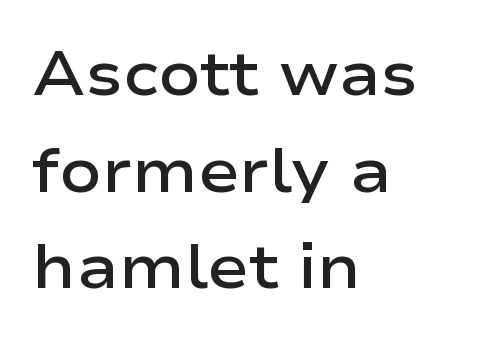
Q: Is the text bold? A: Semi-bold.
Q: Is the text italic (slanted)? A: No, it is upright.
Q: Is the typeface a serif or a sans-serif typeface? A: Sans-serif.
Q: Is the text underlined? A: No.
Q: How is the paragraph aligned? A: Left-aligned.
Q: Is the spacing between letters normal or unusually wide? A: Normal.
Q: Is the spacing between lines tight, normal or loose? A: Normal.
Q: Width (condensed, normal, or wide)? A: Wide.
Q: Stroke contrast? A: Low.
Q: x-height? A: Medium.
Q: Monospaced? A: No.
